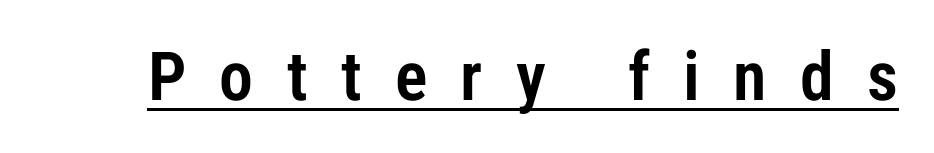
{"serif": "no", "italic": "no", "width": "condensed", "stroke_contrast": "low", "x_height": "medium", "monospaced": "no", "underline": "yes", "letter_spacing": "wide", "letter_spacing_em": 0.49, "glyph_px": 68}
